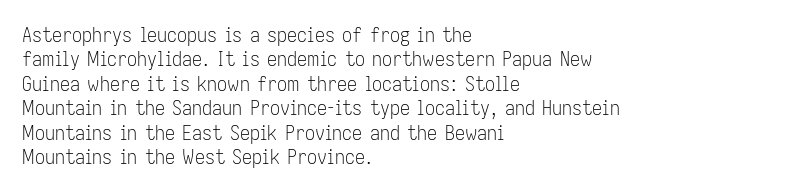
Q: Is the text bold? A: No.
Q: Is the text italic (slanted)? A: No, it is upright.
Q: Is the text underlined? A: No.
Q: How is the paragraph aligned? A: Left-aligned.
Q: Is the spacing between letters normal or unusually wide? A: Normal.
